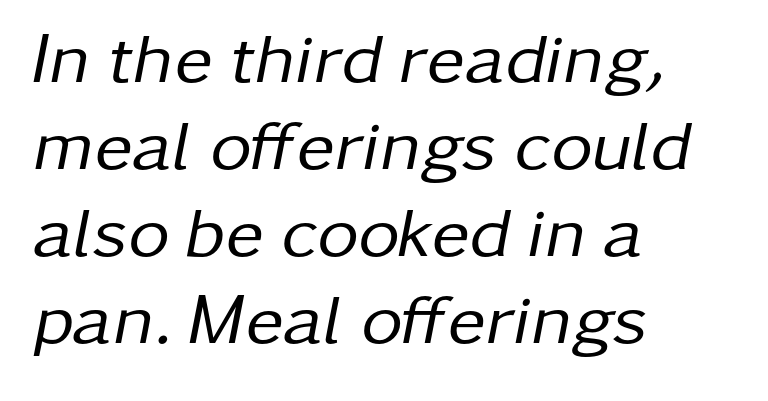
{"italic": "yes", "lean": "right", "slant_degrees": 11, "bold": "no", "weight": "regular", "width": "normal", "stroke_contrast": "low", "x_height": "medium", "monospaced": "no", "underline": "no", "align": "left", "line_spacing_ratio": 1.21, "letter_spacing": "normal", "letter_spacing_em": 0.0, "glyph_px": 72}
